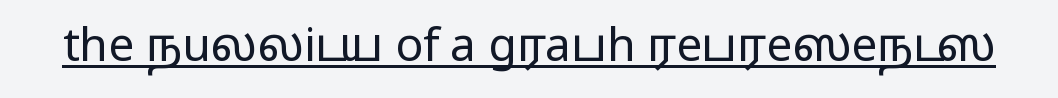
The image shows 46 px regular-weight, wide sans-serif type, upright; set normal letter spacing, underlined; low stroke contrast and a medium x-height.
